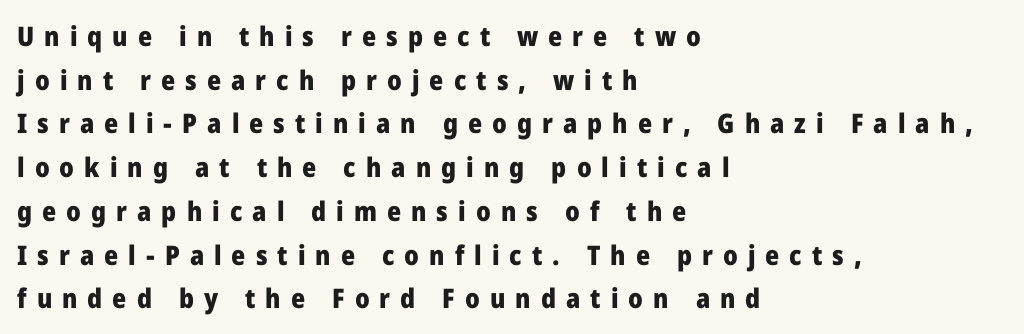
Q: Is the text bold? A: Yes.
Q: Is the text italic (slanted)? A: No, it is upright.
Q: Is the text underlined? A: No.
Q: How is the paragraph aligned? A: Left-aligned.
Q: Is the spacing between letters normal or unusually wide? A: Unusually wide.
Q: Is the spacing between lines tight, normal or loose? A: Normal.
